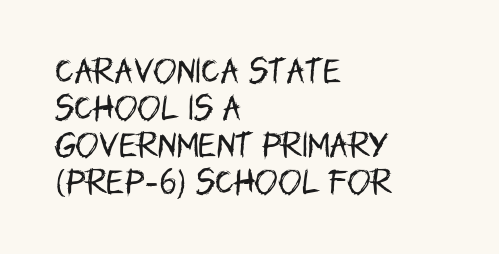
{"serif": "no", "italic": "no", "bold": "no", "weight": "regular", "width": "condensed", "stroke_contrast": "low", "x_height": "large", "monospaced": "no", "underline": "no", "align": "left", "line_spacing": "normal", "line_spacing_ratio": 1.32, "letter_spacing": "normal", "letter_spacing_em": 0.0, "glyph_px": 28}
